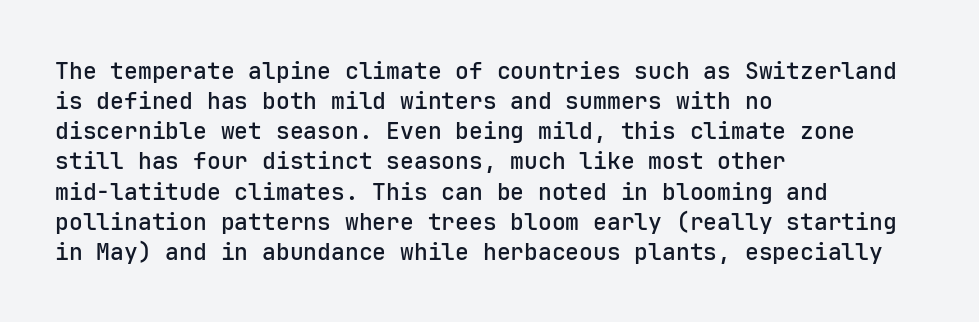
{"italic": "no", "bold": "semi", "underline": "no", "align": "left", "line_spacing": "normal", "line_spacing_ratio": 1.31, "letter_spacing": "normal", "letter_spacing_em": 0.0, "glyph_px": 23}
